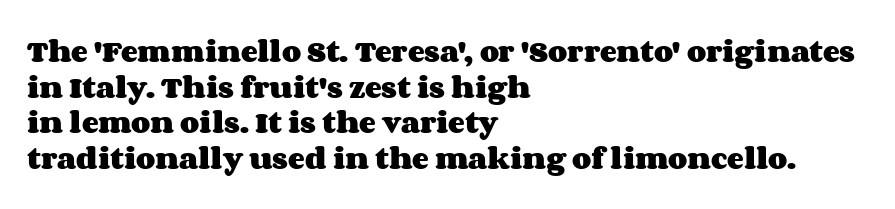
This rendering leaves character spacing at its baseline value. Any mark beneath the type? The region is blank. This is roman type, the default non-slanted kind. Pretty heavy lettering here — definitely bold. Notice how descenders clear the ascenders below comfortably — that's standard leading. All the whitespace from short lines collects on the right.
